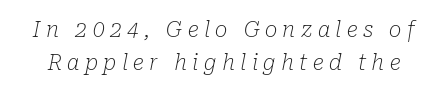
{"italic": "yes", "lean": "right", "slant_degrees": 10, "bold": "no", "underline": "no", "line_spacing": "normal", "line_spacing_ratio": 1.57, "letter_spacing": "wide", "letter_spacing_em": 0.26, "glyph_px": 21}
